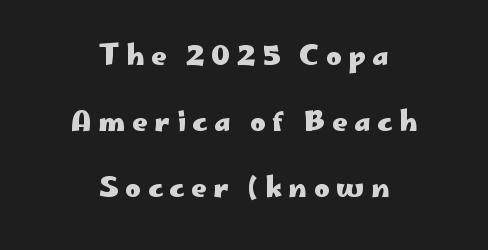
Q: Is the text bold? A: Yes.
Q: Is the text italic (slanted)? A: No, it is upright.
Q: Is the text underlined? A: No.
Q: How is the paragraph aligned? A: Centered.
Q: Is the spacing between letters normal or unusually wide? A: Unusually wide.
Q: Is the spacing between lines tight, normal or loose? A: Loose.
